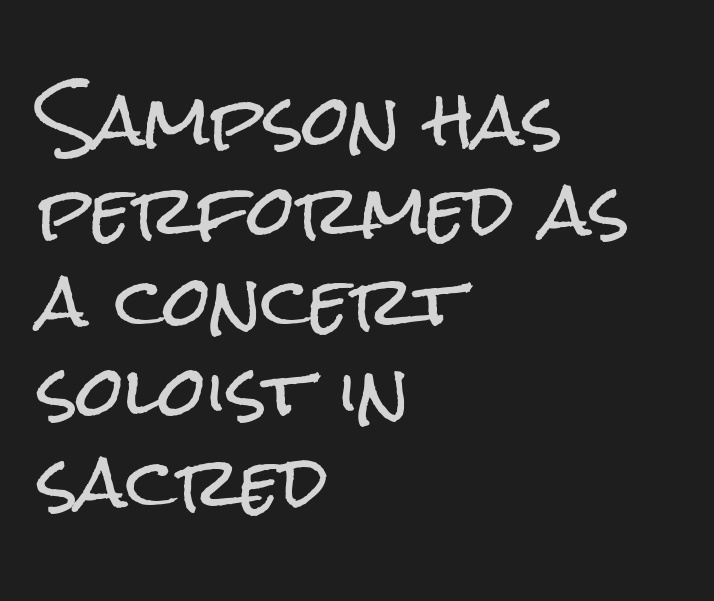
Q: Is the text italic (slanted)? A: No, it is upright.
Q: Is the typeface a serif or a sans-serif typeface? A: Sans-serif.
Q: Is the text underlined? A: No.
Q: How is the paragraph aligned? A: Left-aligned.
Q: Is the spacing between letters normal or unusually wide? A: Normal.
Q: Is the spacing between lines tight, normal or loose? A: Normal.
Q: Width (condensed, normal, or wide)? A: Condensed.
Q: Stroke contrast? A: Low.
Q: x-height? A: Medium.
Q: Monospaced? A: No.
